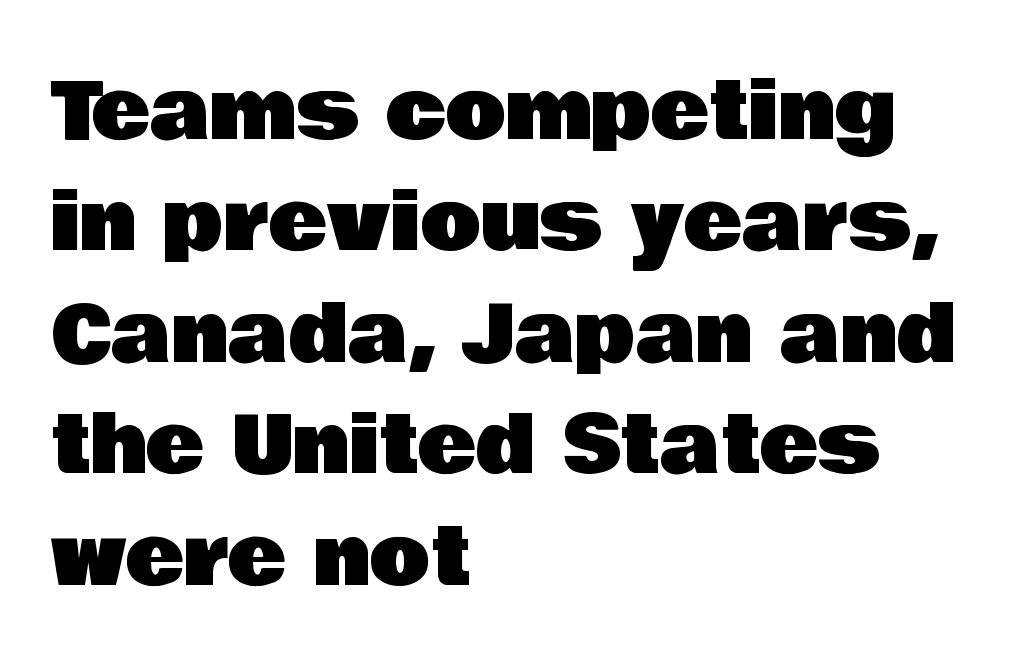
The image shows 79 px sans-serif type, upright; set left-aligned, normal line spacing (1.41x), normal letter spacing, not underlined; low stroke contrast and a large x-height.
